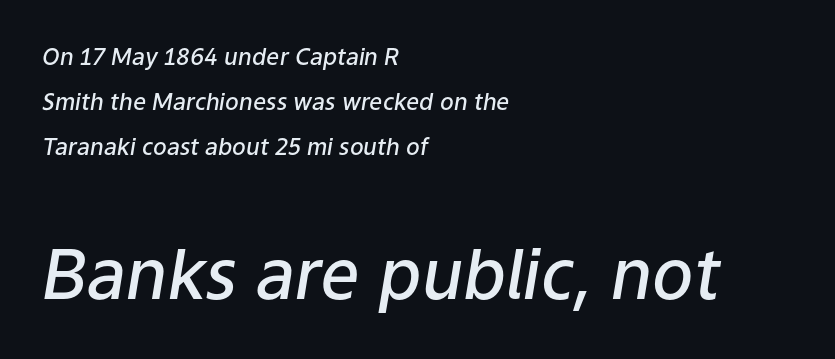
Size contrast runs from small at the top to large at the bottom. The face used here is a semibold: visibly heavier than regular, lighter than bold. Glance below the letters and you will spot only blank space. Is this a fixed-width face? No — the glyphs have proportional, varying widths. Characters follow at the spacing the type designer built in.
